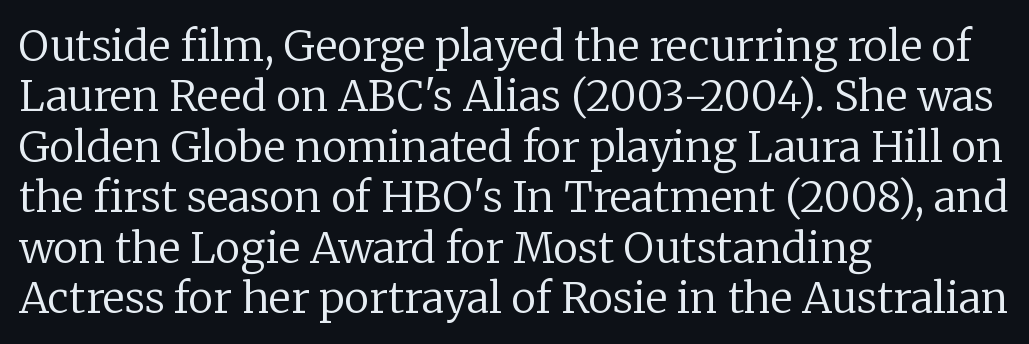
The image shows 42 px regular-weight serif type, upright; set left-aligned, line spacing 1.2x, normal letter spacing, not underlined; low stroke contrast and a medium x-height.
